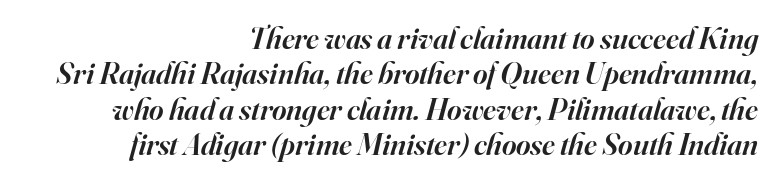
The image shows 31 px semibold serif type, italic (leaning right); set right-aligned, tight line spacing (1.14x), normal letter spacing, not underlined; high stroke contrast and a small x-height.
